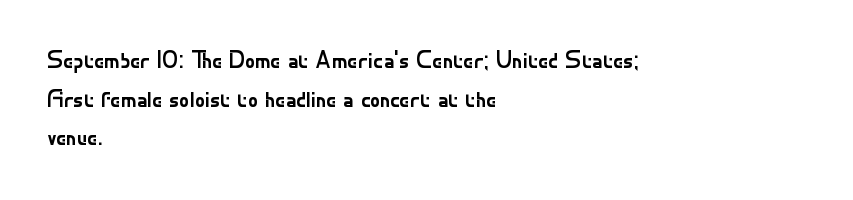
{"italic": "no", "bold": "no", "underline": "no", "align": "left", "line_spacing": "normal", "line_spacing_ratio": 1.55, "letter_spacing": "normal", "letter_spacing_em": 0.0, "glyph_px": 25}
